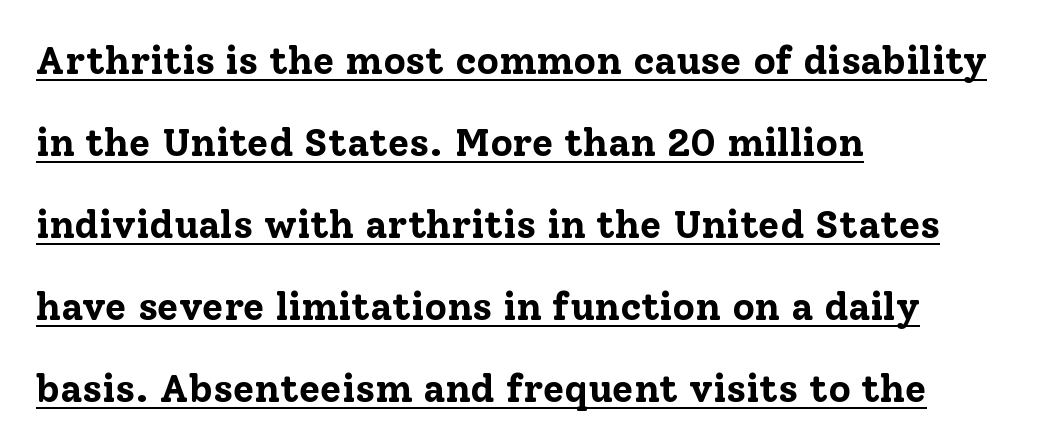
The image shows 39 px bold serif type, upright; set left-aligned, loose line spacing (2.1x), normal letter spacing, underlined; low stroke contrast and a medium x-height.
